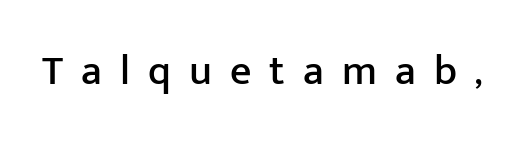
{"serif": "no", "italic": "no", "width": "normal", "stroke_contrast": "low", "x_height": "medium", "monospaced": "no", "underline": "no", "letter_spacing": "wide", "letter_spacing_em": 0.43, "glyph_px": 42}
